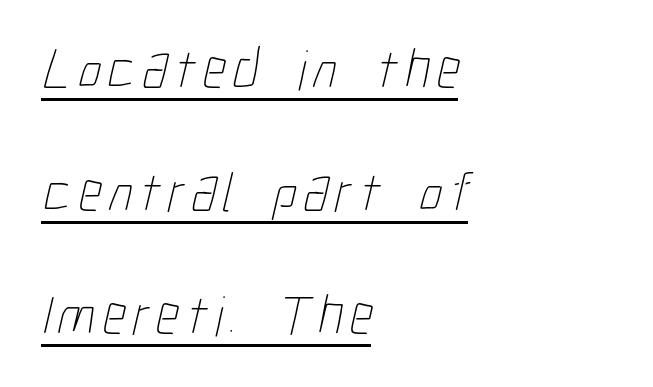
Does a line run under the words? Yes, clearly. A quiet, ordinary-to-light weight characterises the typeface. Think of a printed novel: that variable character pitch is what you see here. Baseline-to-baseline distance is far greater than the letter height. All the whitespace from short lines collects on the right.
